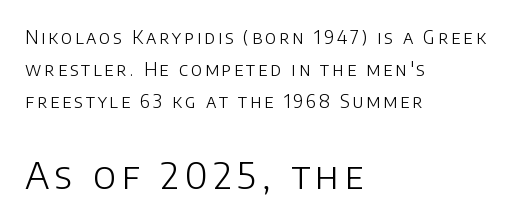
The image shows 37 px light sans-serif type, upright; set left-aligned, line spacing 1.77x, not underlined; the second (bottom) block is 2.06x larger; low stroke contrast and a large x-height.
